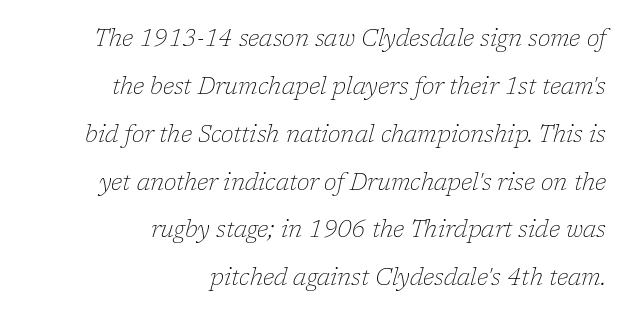
The letterforms sit at book weight or below. Tracking here is standard; glyphs follow each other at the usual distance. Emphasis-style slanted type is in use. The words here are not underlined. Compared with a flush-left layout, this one pins lines to the opposite, right side. Is there much room between lines? Yes — plenty of vertical air separates them.
